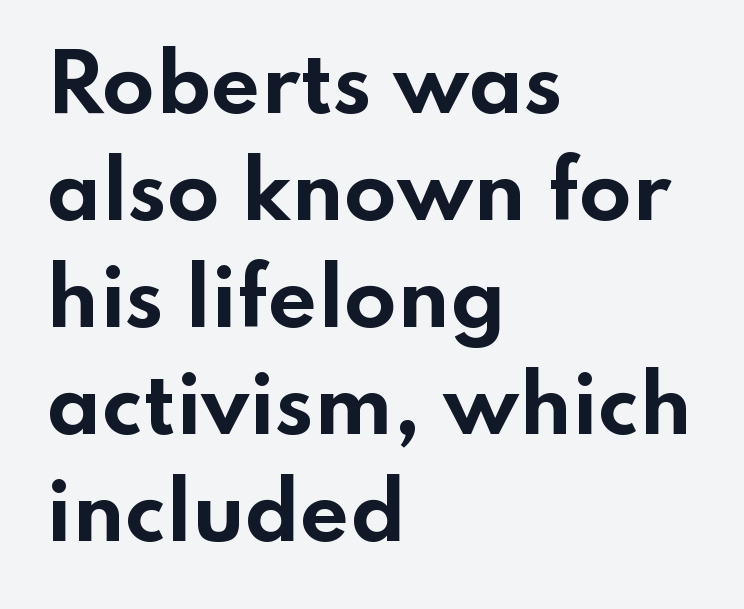
It's the straight-up-and-down kind of type. The face used here is proportionally spaced, like ordinary book or web type. Which margin do the lines hug? The left one — the right edge is uneven. No extra tracking has been applied to these lines.
